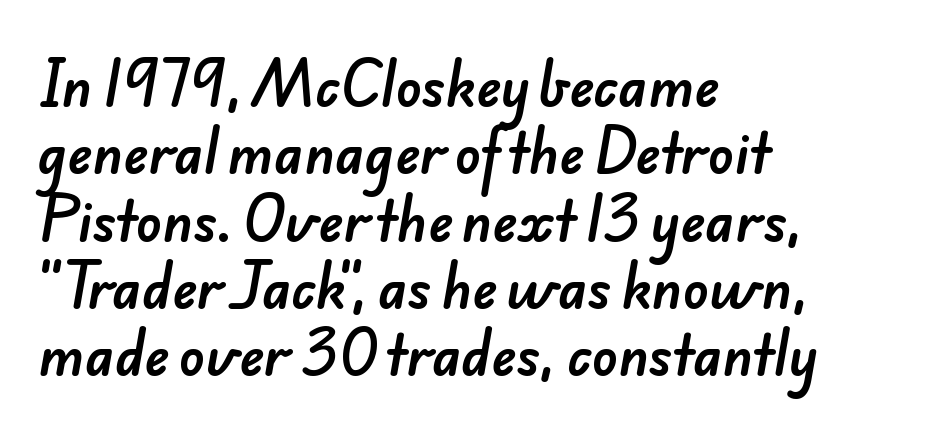
Leading: standard. Nothing sits at the stroke ends, so this counts as sans-serif. Think of a printed novel: that variable character pitch is what you see here. Unmarked baselines from the first word to the last. Alignment: flush left. Tracking here is standard; glyphs follow each other at the usual distance.
